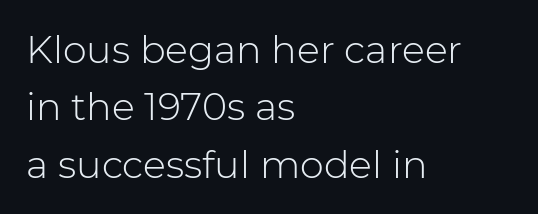
Vertical strokes here are truly vertical. Leading matches the norm, producing a regular column. Look at the bottom of the vertical strokes: they stop flat, with no serifs. The rag falls on the right side of this text block. The specimen omits any rule beneath the text block's lines. Character widths vary here, with narrow letters taking less room than wide ones.
